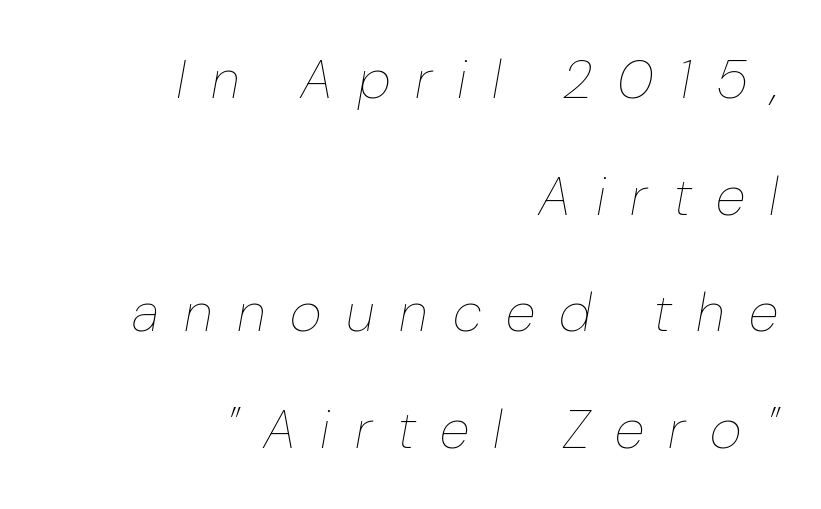
{"italic": "yes", "lean": "right", "slant_degrees": 10, "bold": "no", "weight": "thin", "width": "normal", "stroke_contrast": "low", "x_height": "medium", "monospaced": "no", "underline": "no", "align": "right", "line_spacing": "loose", "line_spacing_ratio": 2.12, "letter_spacing": "wide", "letter_spacing_em": 0.45, "glyph_px": 55}
